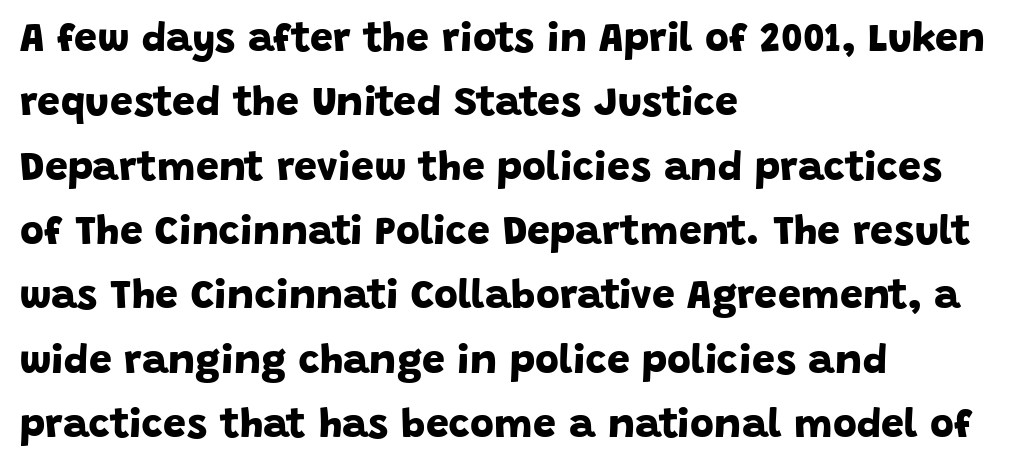
{"serif": "no", "bold": "yes", "weight": "bold", "width": "normal", "stroke_contrast": "low", "x_height": "large", "monospaced": "no", "underline": "no", "align": "left", "line_spacing": "normal", "line_spacing_ratio": 1.57, "letter_spacing": "normal", "letter_spacing_em": 0.0, "glyph_px": 41}
